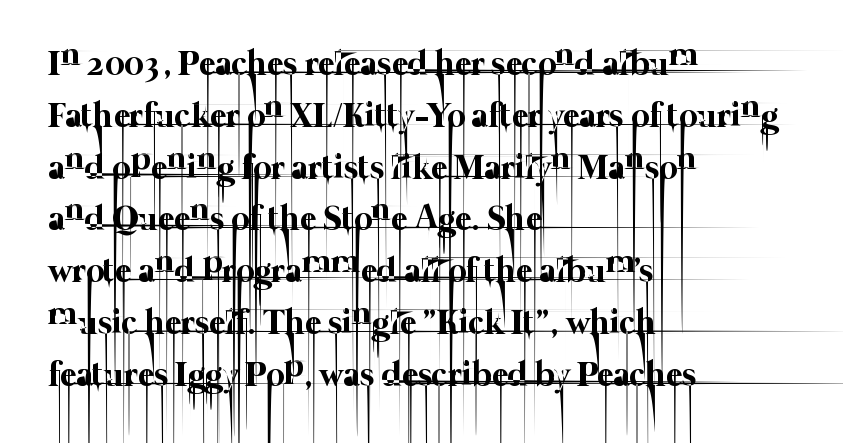
The designer left line spacing at the default. Weight: regular or lighter. The letterforms sit shoulder to shoulder at normal distance. Character widths vary here, with narrow letters taking less room than wide ones. Quick note: underline off. If you drew a ruler down the left edge, every line would touch it.
